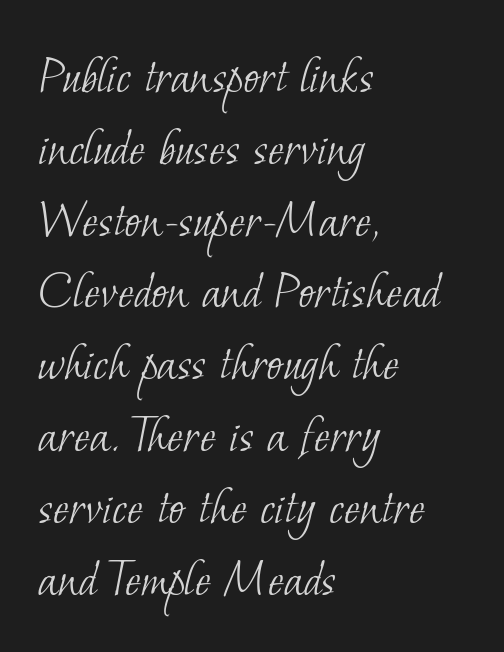
{"serif": "yes", "bold": "no", "weight": "light", "width": "normal", "stroke_contrast": "low", "x_height": "small", "monospaced": "no", "underline": "no", "align": "left", "line_spacing": "normal", "line_spacing_ratio": 1.33, "letter_spacing": "normal", "letter_spacing_em": 0.0, "glyph_px": 54}
